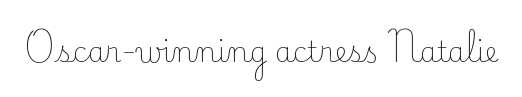
Q: Is the text bold? A: No.
Q: Is the text italic (slanted)? A: No, it is upright.
Q: Is the typeface a serif or a sans-serif typeface? A: Serif.
Q: Is the text underlined? A: No.
Q: Is the spacing between letters normal or unusually wide? A: Normal.
Q: Width (condensed, normal, or wide)? A: Normal.
Q: Stroke contrast? A: Low.
Q: x-height? A: Small.
Q: Monospaced? A: No.
